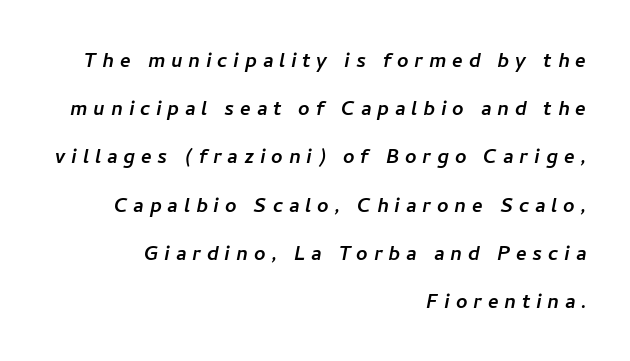
The image shows 25 px text type; set right-aligned, loose line spacing (1.93x), unusually wide letter spacing (+0.23 em), not underlined.
